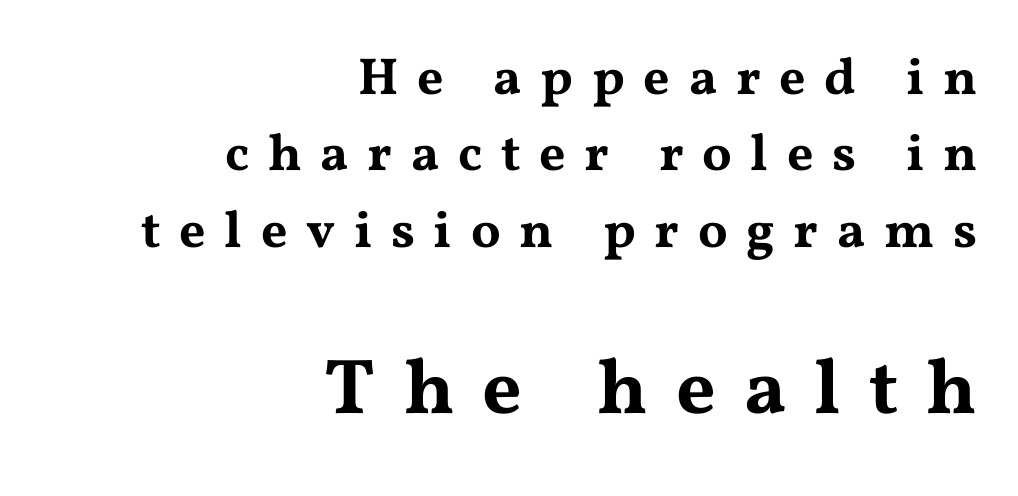
Letter spacing: wide. Typeset ragged left — the right edge is the straight one. Serifs: yes, visible at the terminals of the letterforms. The emphasis by scale lands on block number two, below. Honestly, there is no underline to notice here at all.
